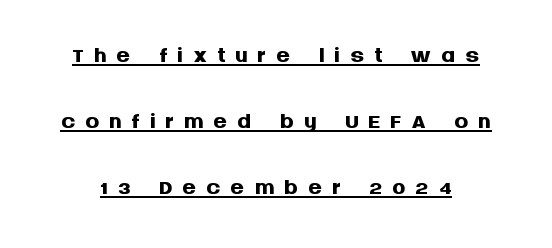
The image shows 35 px semibold sans-serif type, upright; set line spacing 1.88x, unusually wide letter spacing (+0.27 em), underlined; medium stroke contrast and a large x-height.
